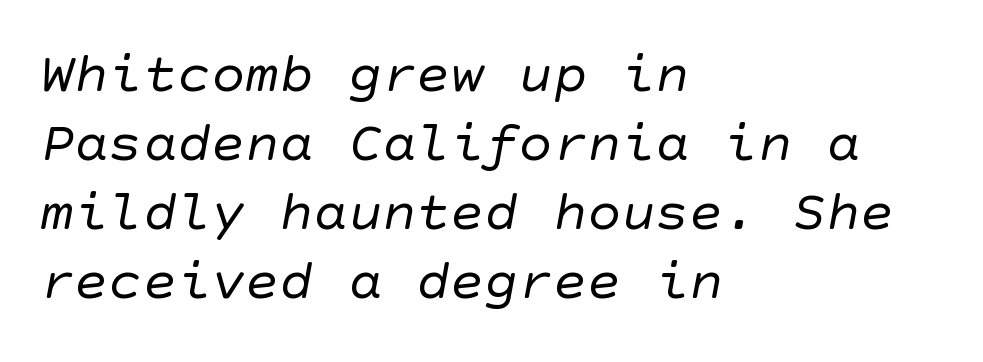
The image shows 57 px regular-weight sans-serif type; set left-aligned, line spacing 1.21x, normal letter spacing, not underlined; low stroke contrast and a large x-height.
